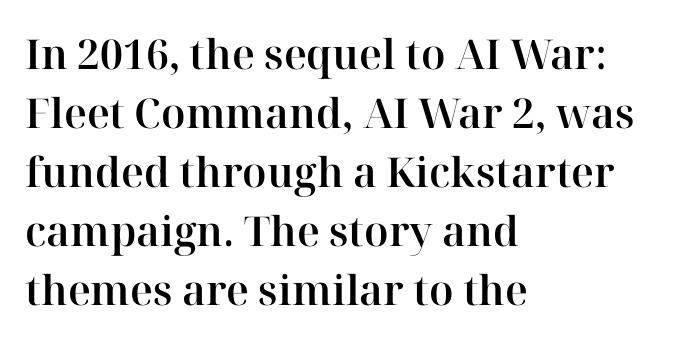
Q: Is the text italic (slanted)? A: No, it is upright.
Q: Is the typeface a serif or a sans-serif typeface? A: Serif.
Q: Is the text underlined? A: No.
Q: How is the paragraph aligned? A: Left-aligned.
Q: Is the spacing between letters normal or unusually wide? A: Normal.
Q: Is the spacing between lines tight, normal or loose? A: Normal.
Q: Width (condensed, normal, or wide)? A: Normal.
Q: Stroke contrast? A: High.
Q: x-height? A: Medium.
Q: Monospaced? A: No.
